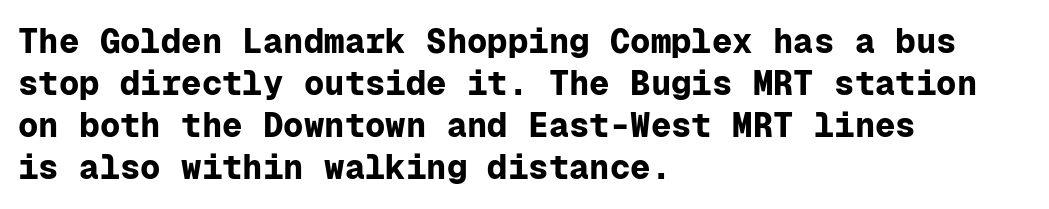
The face used here has the dense, thick strokes of a bold. Which margin do the lines hug? The left one — the right edge is uneven. Serifs: no, the terminals of the letterforms are clean. Looks like terminal output: every glyph gets an equal slot.
